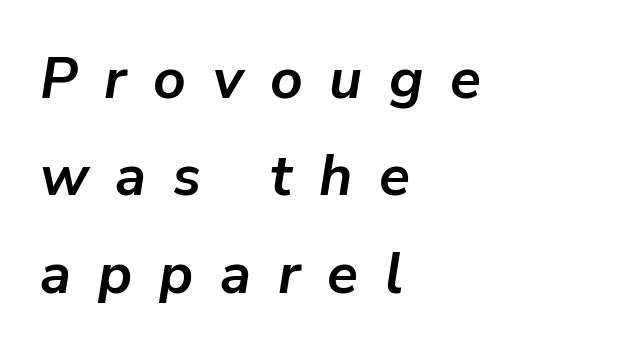
{"italic": "yes", "lean": "right", "slant_degrees": 9, "bold": "yes", "weight": "semibold", "width": "normal", "stroke_contrast": "low", "x_height": "medium", "monospaced": "no", "underline": "no", "align": "left", "line_spacing_ratio": 1.71, "letter_spacing": "wide", "letter_spacing_em": 0.47, "glyph_px": 57}
